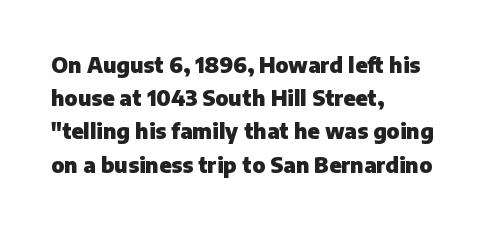
The image shows 21 px bold type, upright; set left-aligned, normal line spacing (1.58x), normal letter spacing, not underlined.
